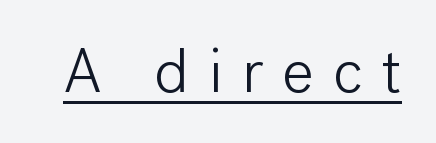
Rendered with straight, roman letterforms. Students, observe the line beneath the letters — that is underlining. Note the varied advance widths — an 'i' is clearly narrower than an 'm'. Does extra space separate the letters? Yes, quite a lot of it. The face looks like a standard text weight, possibly lighter.
